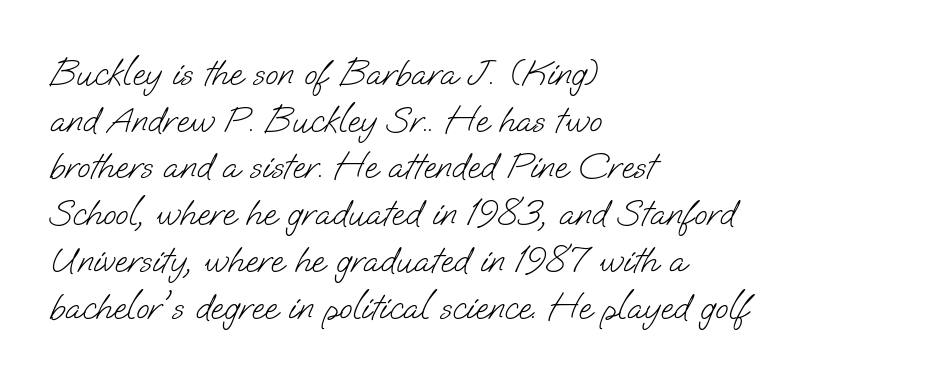
The image shows 38 px light sans-serif type; set left-aligned, line spacing 1.23x, normal letter spacing, not underlined; low stroke contrast and a small x-height.
